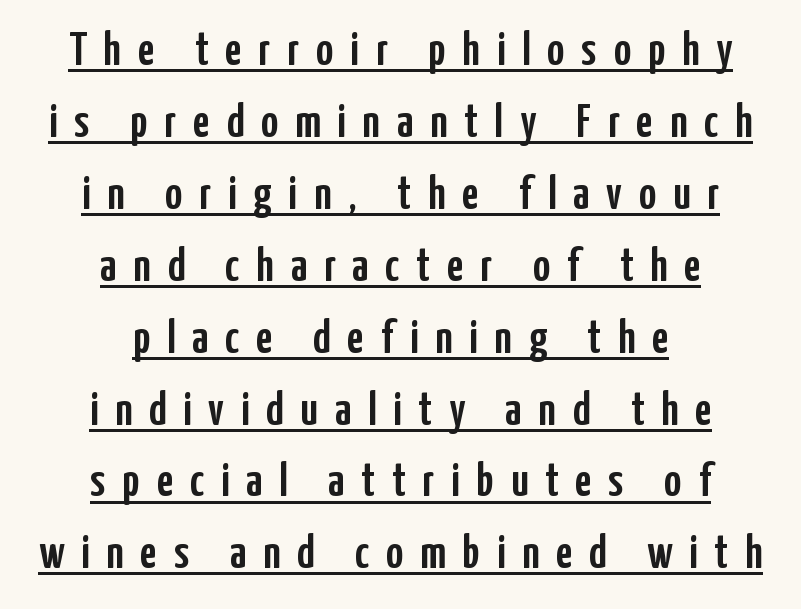
Vertically, the passage feels balanced, rows spaced as you'd expect. The letters carry no serifs — their stems end cleanly without finishing strokes. The rag falls on both sides of this text block equally. Looks like regular typesetting: each glyph gets only the width it needs.
